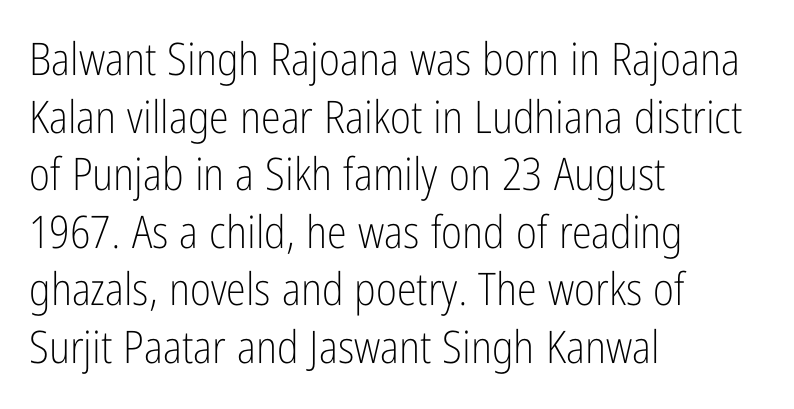
The image shows 45 px light, condensed sans-serif type, upright; set left-aligned, normal line spacing (1.28x), normal letter spacing, not underlined; low stroke contrast and a medium x-height.
